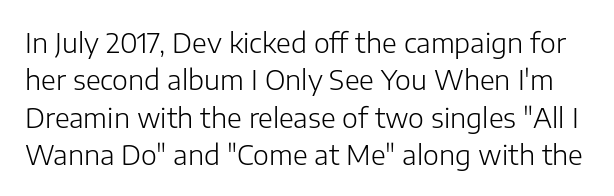
The image shows 27 px text type, upright; set normal line spacing (1.38x), normal letter spacing, not underlined.
